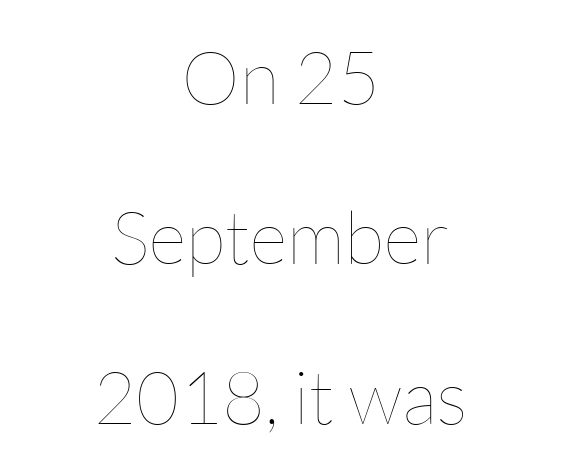
The image shows 74 px thin type, upright; set centered, loose line spacing (2.16x), normal letter spacing, not underlined; low stroke contrast and a medium x-height.
